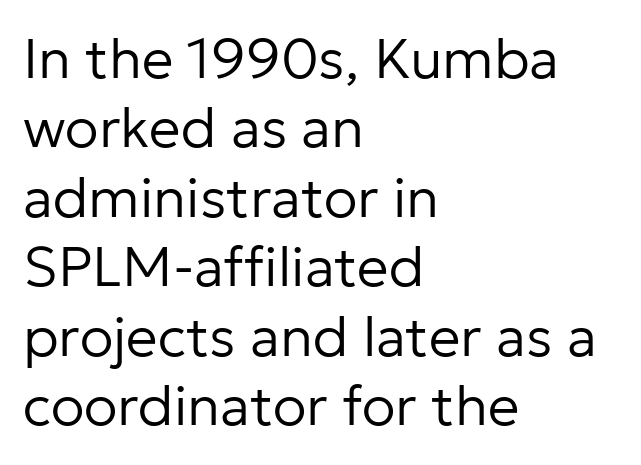
{"serif": "no", "italic": "no", "bold": "no", "weight": "regular", "width": "normal", "stroke_contrast": "low", "x_height": "medium", "monospaced": "no", "underline": "no", "align": "left", "line_spacing_ratio": 1.24, "letter_spacing": "normal", "letter_spacing_em": 0.0, "glyph_px": 56}
